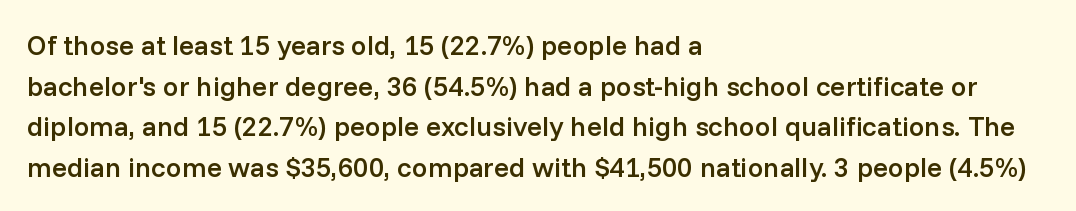
Any mark beneath the type? The region is blank. The rows are spaced the way most documents space them. Unlike a traditional serif, this face leaves its strokes unadorned. A typesetter would call this proportional, since set widths differ per character. The lines are quadded left. A somewhat darkened texture: the type is semibold rather than bold.
